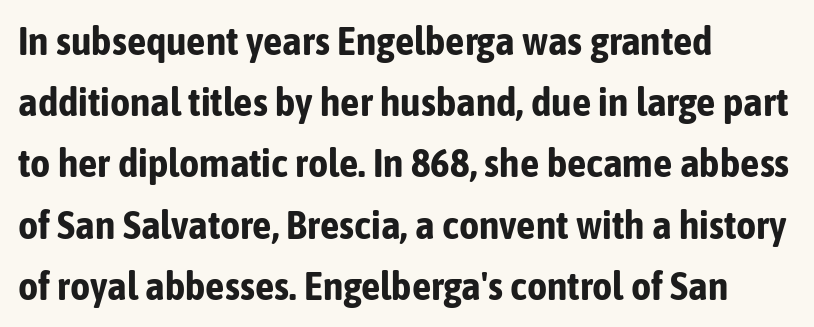
Q: Is the text bold? A: Yes.
Q: Is the text italic (slanted)? A: No, it is upright.
Q: Is the typeface a serif or a sans-serif typeface? A: Sans-serif.
Q: Is the text underlined? A: No.
Q: How is the paragraph aligned? A: Left-aligned.
Q: Is the spacing between letters normal or unusually wide? A: Normal.
Q: Is the spacing between lines tight, normal or loose? A: Normal.
Q: Width (condensed, normal, or wide)? A: Condensed.
Q: Stroke contrast? A: Low.
Q: x-height? A: Medium.
Q: Monospaced? A: No.
